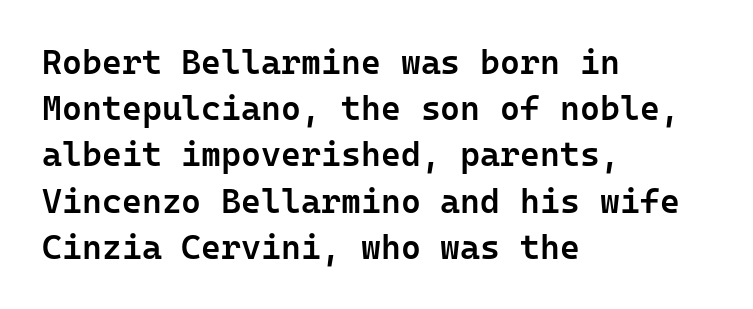
{"serif": "no", "italic": "no", "bold": "semi", "weight": "semibold", "width": "normal", "stroke_contrast": "low", "x_height": "medium", "monospaced": "yes", "underline": "no", "align": "left", "line_spacing": "normal", "line_spacing_ratio": 1.36, "letter_spacing": "normal", "letter_spacing_em": 0.0, "glyph_px": 34}
